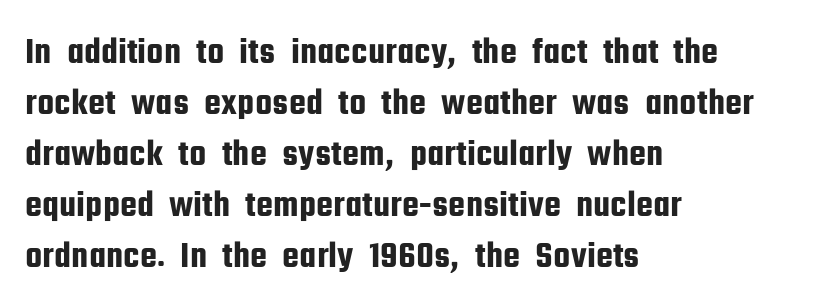
The image shows 38 px condensed sans-serif type, upright; set left-aligned, normal line spacing (1.34x), normal letter spacing, not underlined; low stroke contrast and a medium x-height.
